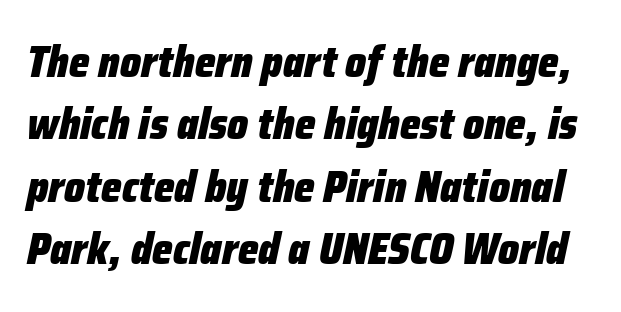
{"italic": "yes", "lean": "right", "slant_degrees": 12, "bold": "yes", "weight": "heavy", "width": "condensed", "stroke_contrast": "low", "x_height": "medium", "monospaced": "no", "underline": "no", "line_spacing": "normal", "line_spacing_ratio": 1.42, "letter_spacing": "normal", "letter_spacing_em": 0.0, "glyph_px": 44}
